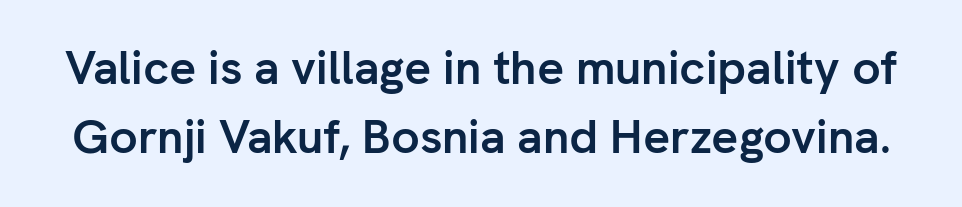
The image shows 47 px semibold sans-serif type, upright; set normal line spacing (1.46x), normal letter spacing, not underlined; low stroke contrast and a medium x-height.
